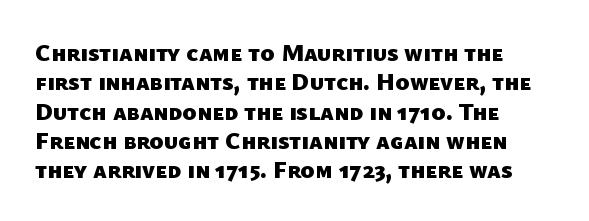
Left-aligned paragraph, ragged on the right. This is heavy type, rendered in bold. Letter spacing: default. The strip under each line holds only bare page.
